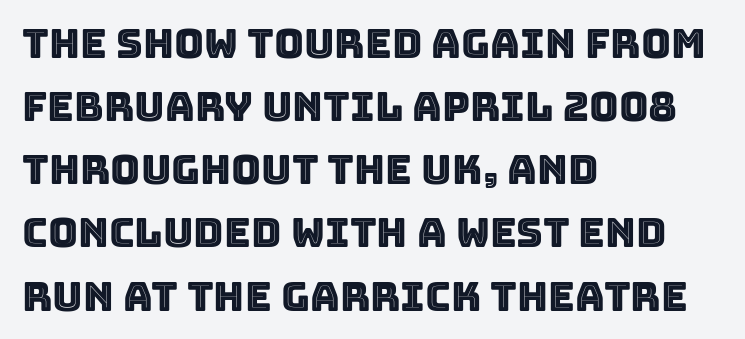
The line-height multiplier appears to be the usual default. Check the space under the baseline: it is left empty. You could not count columns in this text — the font is proportionally spaced. These lines are set flush left with a ragged right edge. Honestly, the letter spacing is just normal — you wouldn't notice it.
